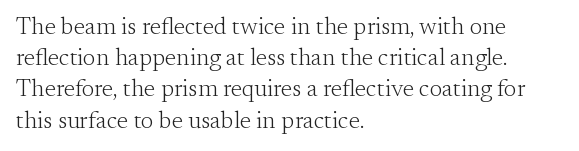
The image shows 24 px text type, upright; set left-aligned, normal line spacing (1.3x), normal letter spacing, not underlined.
